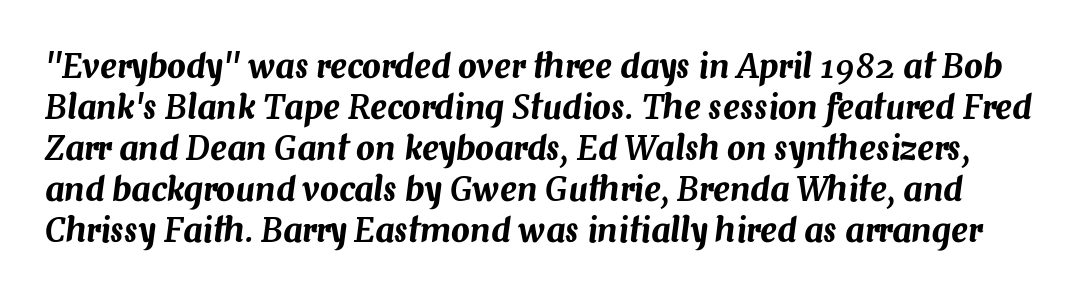
Q: Is the text italic (slanted)? A: Yes, it leans right by about 7 degrees.
Q: Is the text underlined? A: No.
Q: Is the spacing between letters normal or unusually wide? A: Normal.
Q: Width (condensed, normal, or wide)? A: Normal.
Q: Stroke contrast? A: Medium.
Q: x-height? A: Medium.
Q: Monospaced? A: No.
